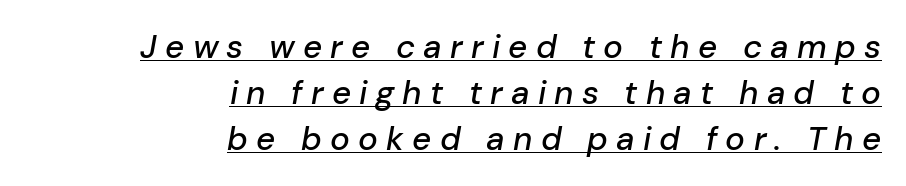
Q: Is the text italic (slanted)? A: Yes, it leans right by about 10 degrees.
Q: Is the text underlined? A: Yes.
Q: How is the paragraph aligned? A: Right-aligned.
Q: Is the spacing between letters normal or unusually wide? A: Unusually wide.
Q: Is the spacing between lines tight, normal or loose? A: Normal.
Q: Width (condensed, normal, or wide)? A: Normal.
Q: Stroke contrast? A: Low.
Q: x-height? A: Medium.
Q: Monospaced? A: No.
